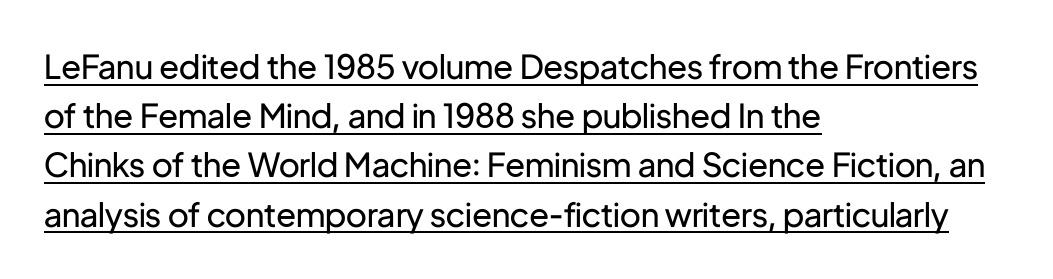
{"serif": "no", "italic": "no", "bold": "no", "weight": "regular", "width": "normal", "stroke_contrast": "low", "x_height": "medium", "monospaced": "no", "underline": "yes", "align": "left", "line_spacing": "normal", "line_spacing_ratio": 1.49, "letter_spacing": "normal", "letter_spacing_em": 0.0, "glyph_px": 33}
